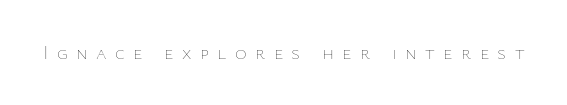
{"italic": "no", "bold": "no", "underline": "no", "letter_spacing": "wide", "letter_spacing_em": 0.42, "glyph_px": 20}
